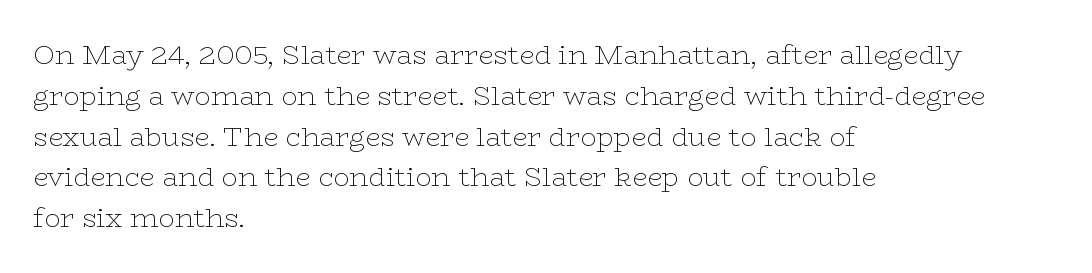
The passage shown stacks its lines at a standard gap. Plain, unruled lines of type. Summary of weight: not heavy and not bold. The rendering keeps characters at their native spacing. Notice how the stems are strictly vertical — no italics here.
